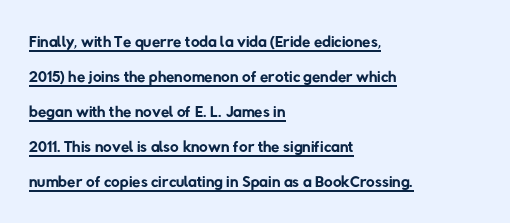
These characters rest on top of a visible drawn line. Layout note: lines flush left. Does the leading feel generous? No, just average. Students, note that the glyphs here touch the page at normal intervals. Weight: not bold — regular or lighter.
